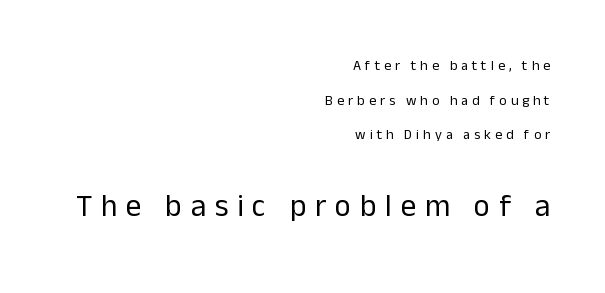
The image shows 31 px regular-weight sans-serif type, upright; set right-aligned, loose line spacing (2.48x), unusually wide letter spacing (+0.28 em), not underlined; the second (bottom) block is 2.21x larger; low stroke contrast and a medium x-height.
